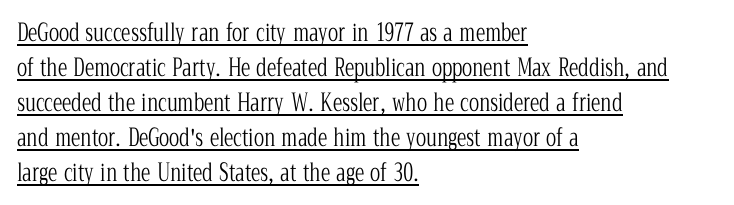
Q: Is the text bold? A: No.
Q: Is the text italic (slanted)? A: No, it is upright.
Q: Is the text underlined? A: Yes.
Q: How is the paragraph aligned? A: Left-aligned.
Q: Is the spacing between letters normal or unusually wide? A: Normal.
Q: Is the spacing between lines tight, normal or loose? A: Normal.
